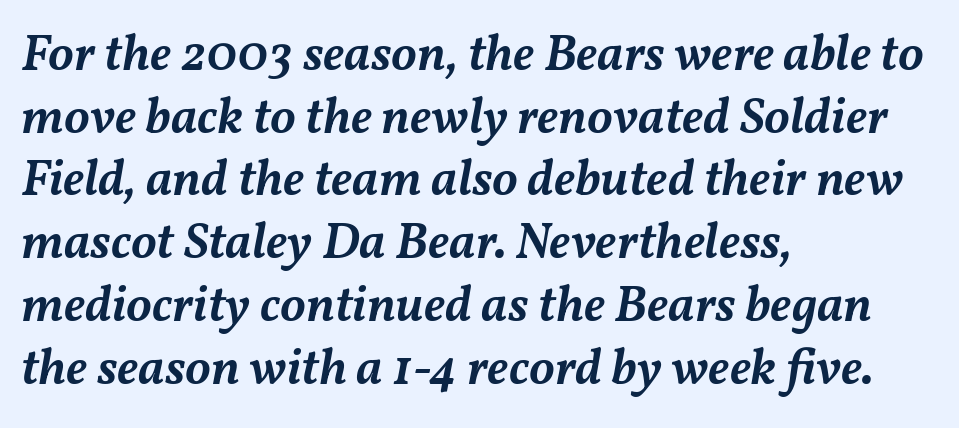
{"italic": "yes", "lean": "right", "slant_degrees": 11, "bold": "semi", "weight": "semibold", "width": "normal", "stroke_contrast": "medium", "x_height": "medium", "monospaced": "no", "underline": "no", "align": "left", "line_spacing_ratio": 1.23, "letter_spacing": "normal", "letter_spacing_em": 0.0, "glyph_px": 51}
